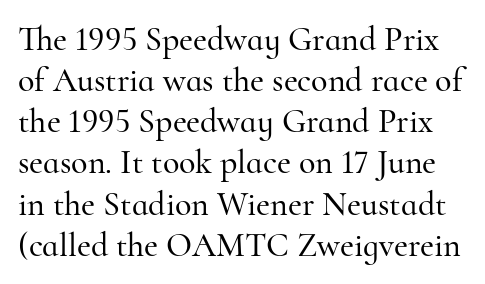
{"serif": "yes", "italic": "no", "width": "normal", "stroke_contrast": "high", "x_height": "small", "monospaced": "no", "underline": "no", "line_spacing_ratio": 1.21, "letter_spacing": "normal", "letter_spacing_em": 0.0, "glyph_px": 34}
